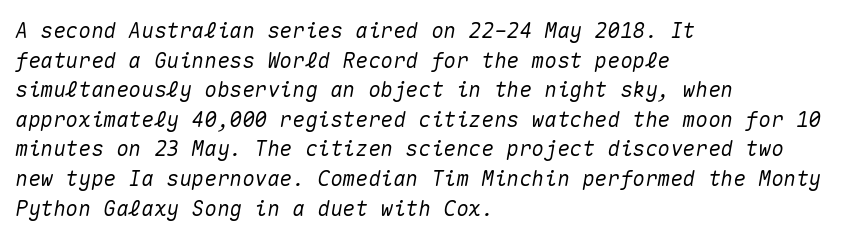
Q: Is the text italic (slanted)? A: Yes, it leans right by about 10 degrees.
Q: Is the text underlined? A: No.
Q: How is the paragraph aligned? A: Left-aligned.
Q: Is the spacing between letters normal or unusually wide? A: Normal.
Q: Is the spacing between lines tight, normal or loose? A: Normal.
